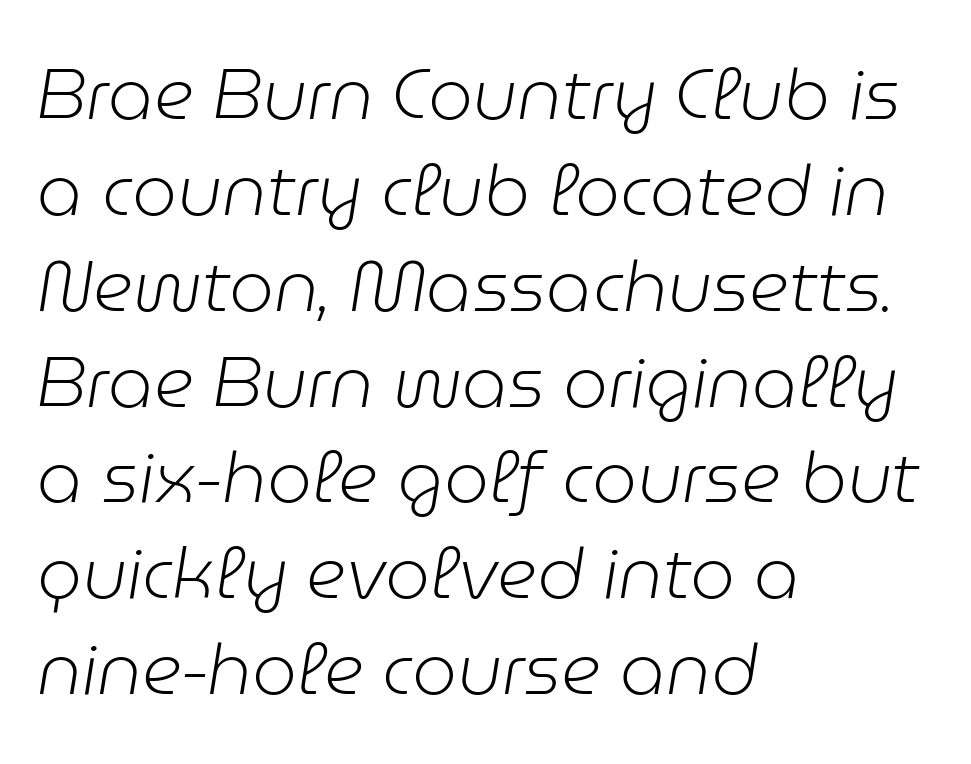
Q: Is the text bold? A: No.
Q: Is the text italic (slanted)? A: Yes, it leans right by about 9 degrees.
Q: Is the text underlined? A: No.
Q: How is the paragraph aligned? A: Left-aligned.
Q: Is the spacing between letters normal or unusually wide? A: Normal.
Q: Is the spacing between lines tight, normal or loose? A: Normal.
Q: Width (condensed, normal, or wide)? A: Normal.
Q: Stroke contrast? A: Low.
Q: x-height? A: Medium.
Q: Monospaced? A: No.
